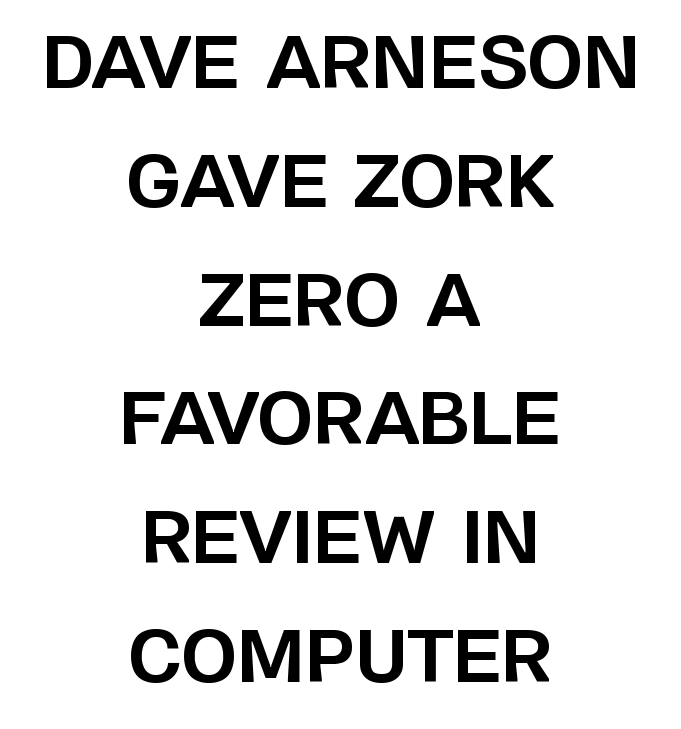
Q: Is the text bold? A: Yes.
Q: Is the text italic (slanted)? A: No, it is upright.
Q: Is the typeface a serif or a sans-serif typeface? A: Sans-serif.
Q: Is the text underlined? A: No.
Q: How is the paragraph aligned? A: Centered.
Q: Is the spacing between letters normal or unusually wide? A: Normal.
Q: Is the spacing between lines tight, normal or loose? A: Normal.
Q: Width (condensed, normal, or wide)? A: Normal.
Q: Stroke contrast? A: Low.
Q: x-height? A: Large.
Q: Monospaced? A: No.
